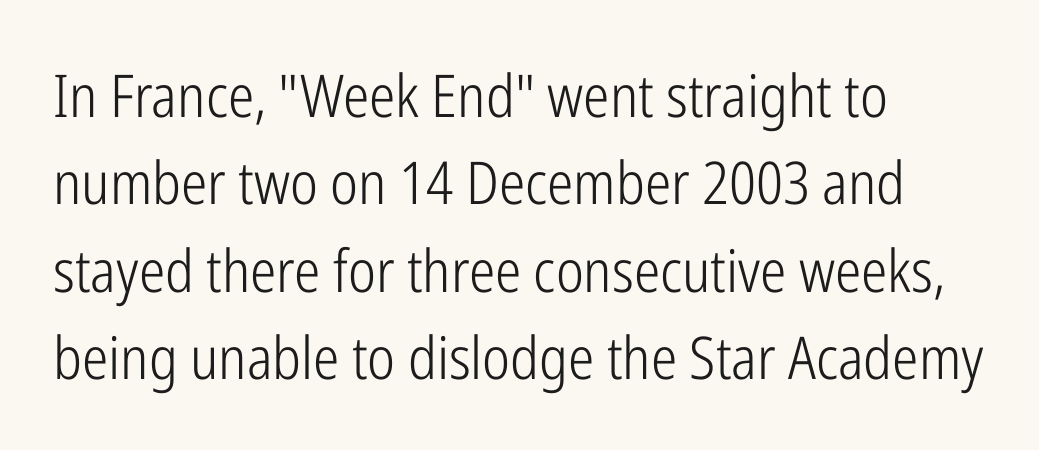
How are the letters spaced? Ordinarily, with no added tracking. Vertical spacing — default. A typesetter would call this proportional, since set widths differ per character. Leftover space on each line is placed entirely after the last word. The type sits square on the baseline with zero lean. The passage shown is not underscored anywhere.
